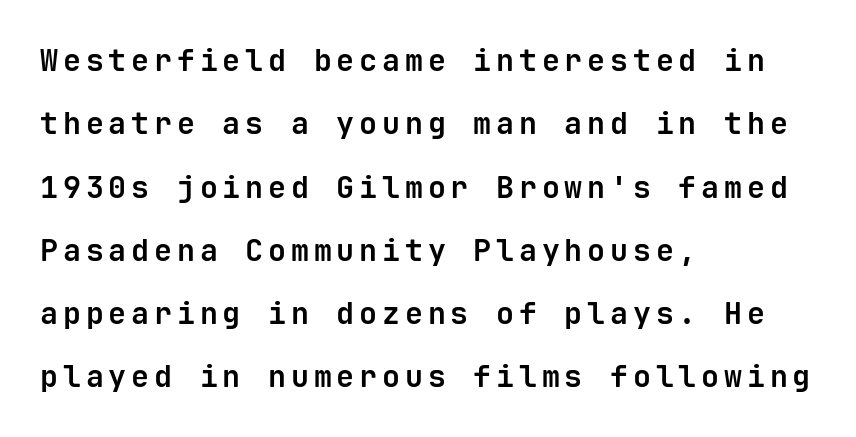
Q: Is the text bold? A: Yes.
Q: Is the text italic (slanted)? A: No, it is upright.
Q: Is the typeface a serif or a sans-serif typeface? A: Sans-serif.
Q: Is the text underlined? A: No.
Q: How is the paragraph aligned? A: Left-aligned.
Q: Is the spacing between lines tight, normal or loose? A: Loose.
Q: Width (condensed, normal, or wide)? A: Normal.
Q: Stroke contrast? A: Low.
Q: x-height? A: Medium.
Q: Monospaced? A: Yes.
